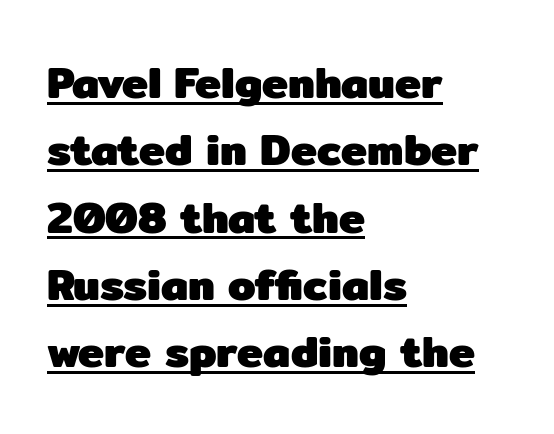
Q: Is the text bold? A: Yes.
Q: Is the text italic (slanted)? A: No, it is upright.
Q: Is the typeface a serif or a sans-serif typeface? A: Sans-serif.
Q: Is the text underlined? A: Yes.
Q: How is the paragraph aligned? A: Left-aligned.
Q: Is the spacing between letters normal or unusually wide? A: Normal.
Q: Is the spacing between lines tight, normal or loose? A: Normal.
Q: Width (condensed, normal, or wide)? A: Normal.
Q: Stroke contrast? A: Low.
Q: x-height? A: Medium.
Q: Monospaced? A: No.
